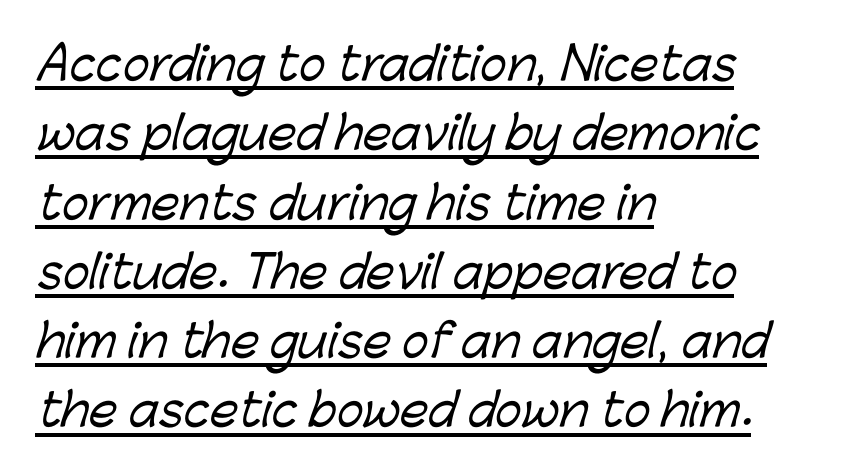
Is this a sans? Yes — the strokes have no serifs. The rows are spaced the way most documents space them. The passage shown is underscored from start to finish. The paragraph has a hard left edge and a soft right edge.
